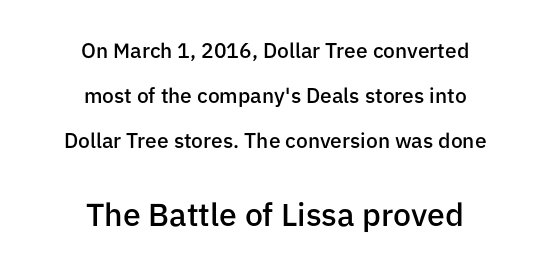
{"serif": "no", "italic": "no", "bold": "semi", "weight": "semibold", "width": "normal", "stroke_contrast": "low", "x_height": "medium", "monospaced": "no", "underline": "no", "align": "center", "line_spacing": "loose", "line_spacing_ratio": 2.14, "letter_spacing": "normal", "letter_spacing_em": 0.0, "larger_block": "second", "size_ratio": 1.52, "glyph_px": 32}
